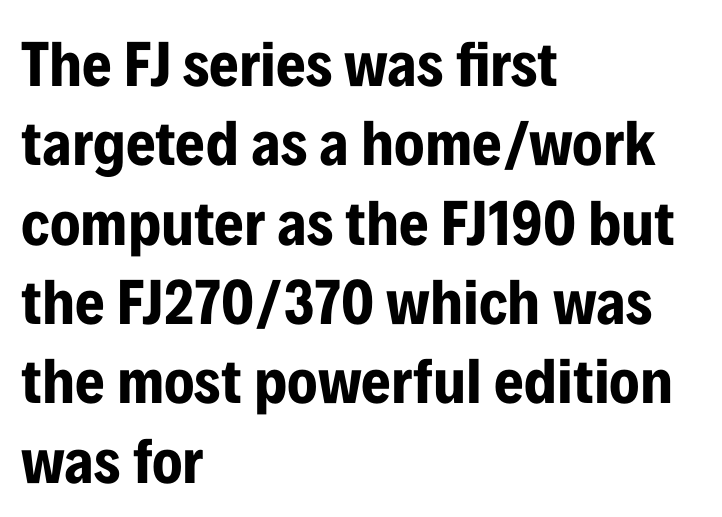
When letters stand straight like this, we call the style roman or upright. No extra tracking has been applied to these lines. This sample uses a sans-serif face. The zone under the glyphs is completely vacant. The face used here has the dense, thick strokes of a bold.
